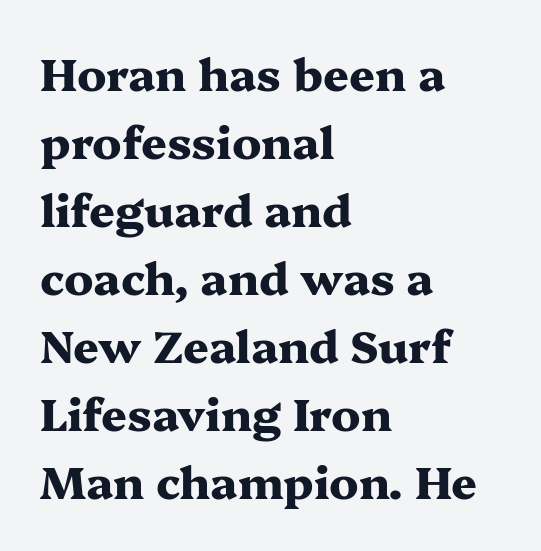
Q: Is the text bold? A: Yes.
Q: Is the text italic (slanted)? A: No, it is upright.
Q: Is the typeface a serif or a sans-serif typeface? A: Serif.
Q: Is the text underlined? A: No.
Q: How is the paragraph aligned? A: Left-aligned.
Q: Is the spacing between letters normal or unusually wide? A: Normal.
Q: Is the spacing between lines tight, normal or loose? A: Normal.
Q: Width (condensed, normal, or wide)? A: Wide.
Q: Stroke contrast? A: Medium.
Q: x-height? A: Medium.
Q: Monospaced? A: No.
